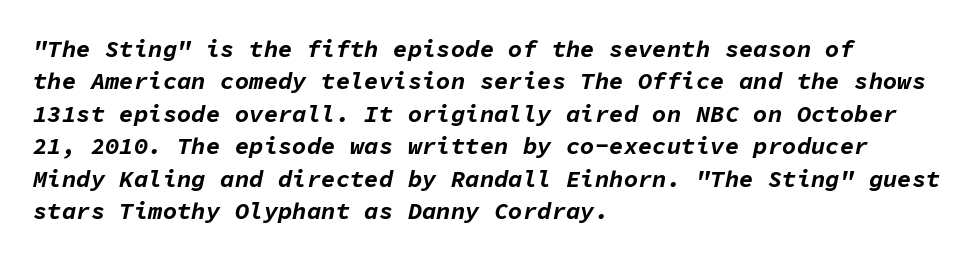
The image shows 24 px bold type, italic (leaning right); set left-aligned, normal line spacing (1.35x), normal letter spacing, not underlined.
